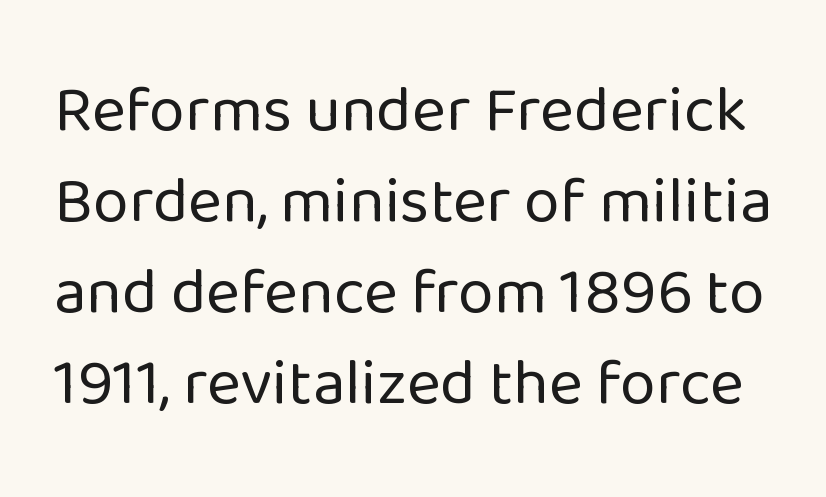
{"serif": "no", "italic": "no", "bold": "no", "weight": "regular", "width": "normal", "stroke_contrast": "low", "x_height": "medium", "monospaced": "no", "underline": "no", "line_spacing": "normal", "line_spacing_ratio": 1.4, "letter_spacing": "normal", "letter_spacing_em": 0.0, "glyph_px": 65}
